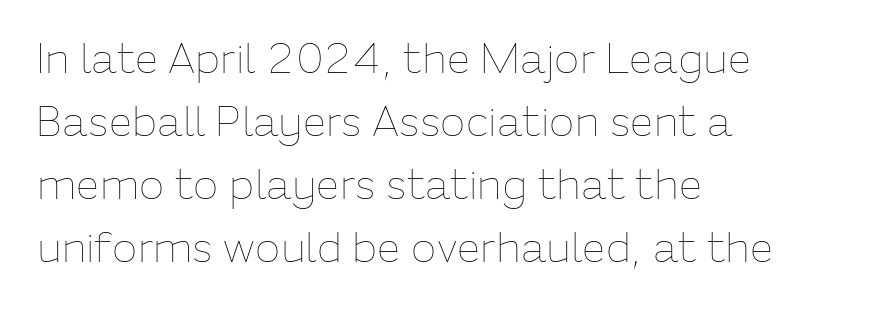
The image shows 42 px thin type, upright; set left-aligned, normal line spacing (1.5x), normal letter spacing, not underlined; low stroke contrast and a medium x-height.
